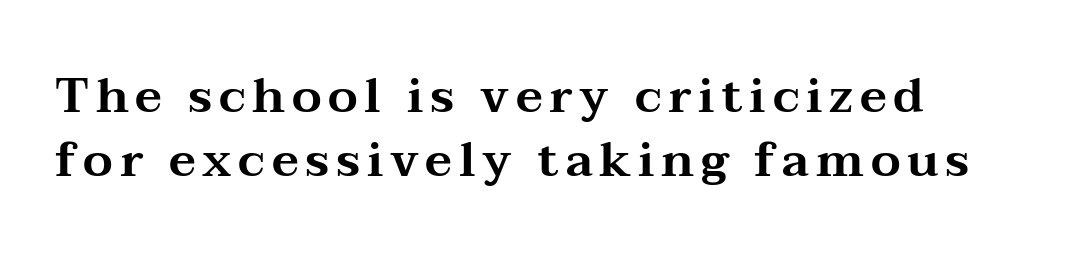
Q: Is the text italic (slanted)? A: No, it is upright.
Q: Is the typeface a serif or a sans-serif typeface? A: Serif.
Q: Is the text underlined? A: No.
Q: How is the paragraph aligned? A: Left-aligned.
Q: Is the spacing between lines tight, normal or loose? A: Normal.
Q: Width (condensed, normal, or wide)? A: Wide.
Q: Stroke contrast? A: Medium.
Q: x-height? A: Medium.
Q: Monospaced? A: No.
